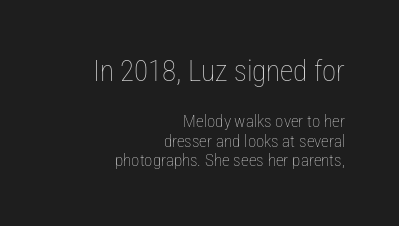
The image shows 29 px thin, condensed type, upright; set right-aligned, line spacing 1.16x, normal letter spacing, not underlined; the first (top) block is 1.71x larger; low stroke contrast and a medium x-height.
